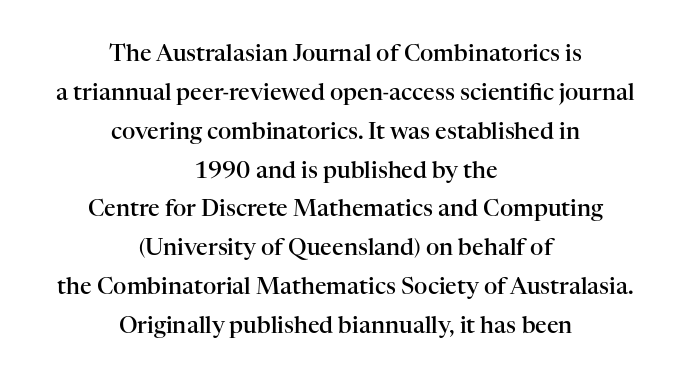
The image shows 23 px text type, upright; set centered, normal line spacing (1.69x), normal letter spacing, not underlined.
